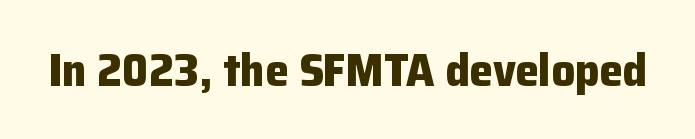
Q: Is the text bold? A: Yes.
Q: Is the text italic (slanted)? A: No, it is upright.
Q: Is the typeface a serif or a sans-serif typeface? A: Sans-serif.
Q: Is the text underlined? A: No.
Q: Is the spacing between letters normal or unusually wide? A: Normal.
Q: Width (condensed, normal, or wide)? A: Normal.
Q: Stroke contrast? A: Low.
Q: x-height? A: Medium.
Q: Monospaced? A: No.
